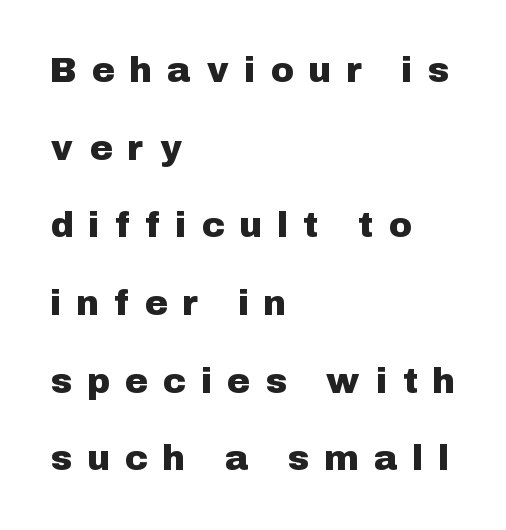
This sample uses expanded letter spacing, leaving extra air between glyphs. The lines are spread far apart with generous leading. Each letter keeps its own natural width here, so spacing adapts to shape. Unlike a traditional serif, this face leaves its strokes unadorned. Leftover space on each line is placed entirely after the last word.
